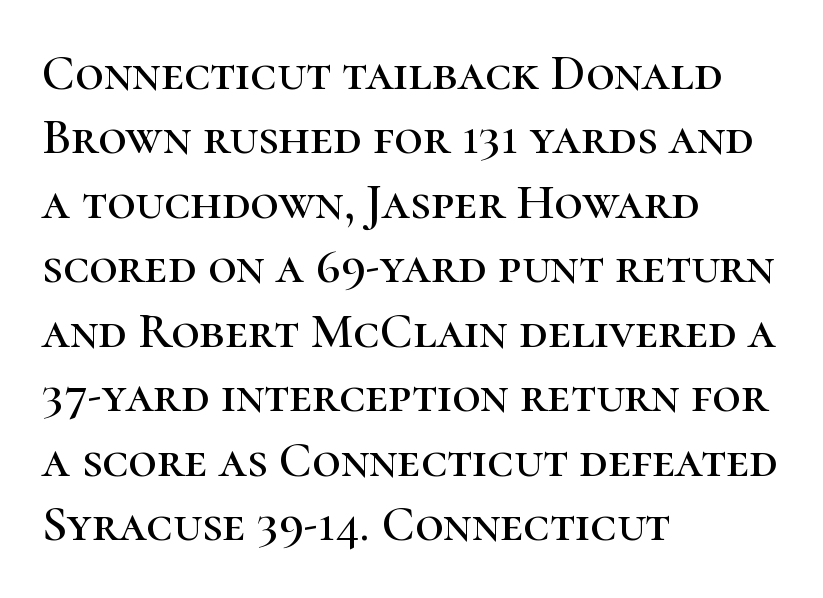
The passage shown is not underscored anywhere. Vertical strokes here are truly vertical. Check where the strokes stop: tiny serifs finish them off. Baseline-to-baseline distance is the conventional proportion of letter height. A typesetter would call this proportional, since set widths differ per character. Nothing unusual about the tracking: characters are spaced as the font intends.
